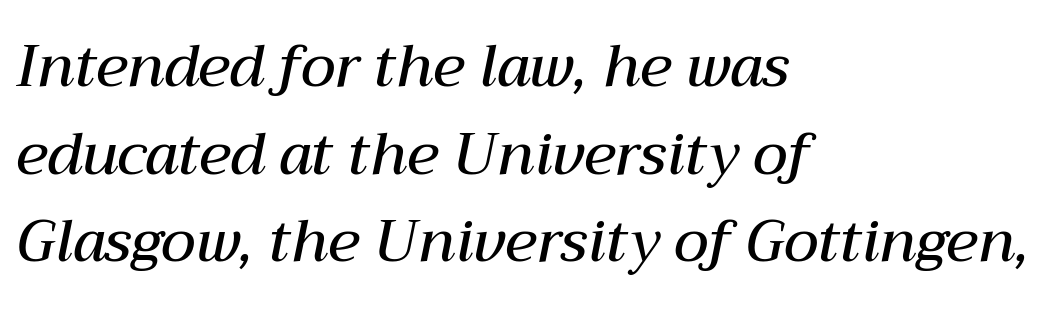
{"italic": "yes", "lean": "right", "slant_degrees": 12, "bold": "semi", "weight": "semibold", "width": "normal", "stroke_contrast": "medium", "x_height": "medium", "monospaced": "no", "underline": "no", "align": "left", "line_spacing": "normal", "line_spacing_ratio": 1.51, "letter_spacing": "normal", "letter_spacing_em": 0.0, "glyph_px": 58}
